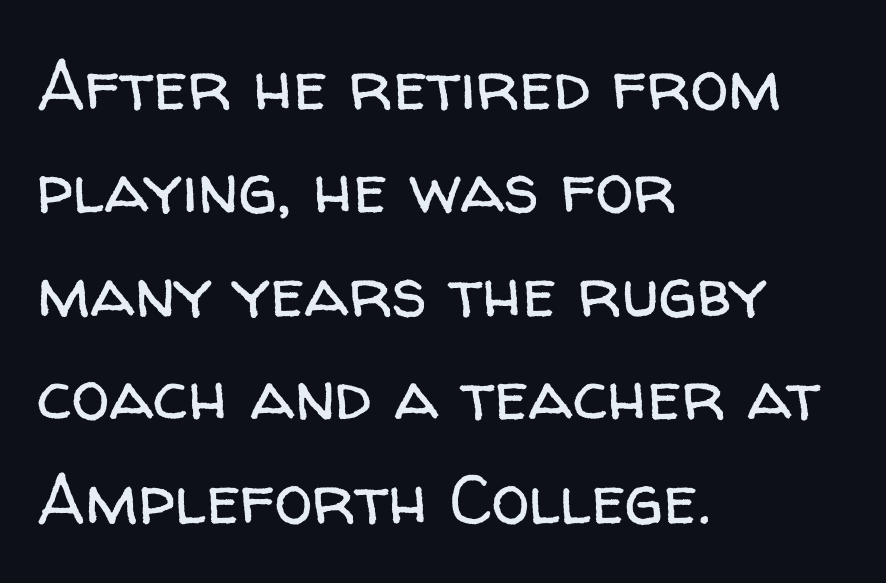
{"serif": "no", "italic": "no", "bold": "no", "weight": "regular", "width": "normal", "stroke_contrast": "low", "x_height": "medium", "monospaced": "no", "underline": "no", "align": "left", "line_spacing": "normal", "line_spacing_ratio": 1.5, "letter_spacing": "normal", "letter_spacing_em": 0.0, "glyph_px": 69}
